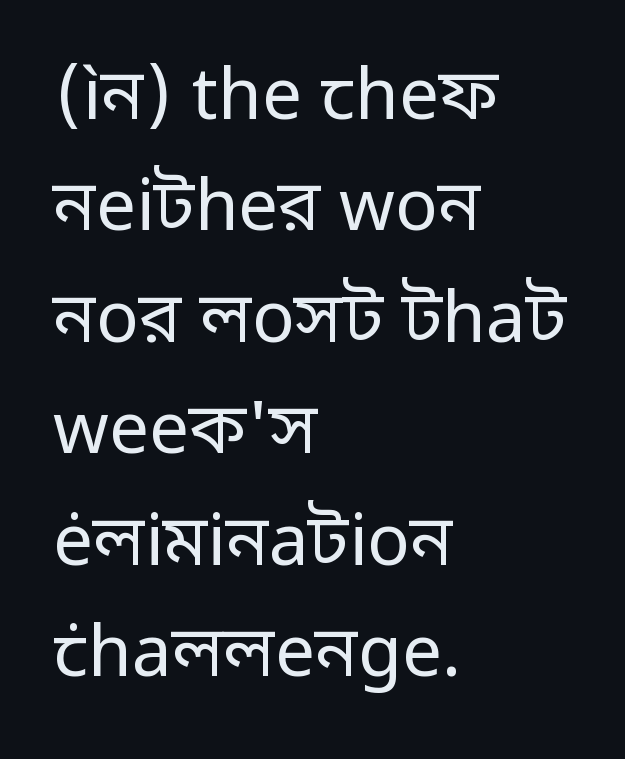
The rendering keeps characters at their native spacing. The axis of the letterforms is exactly vertical. In CSS terms this would be text-align: left. A typesetter would call this proportional, since set widths differ per character. Stems here are at most as thick as an everyday book face. Horizontal bands of white between lines are of average thickness.
